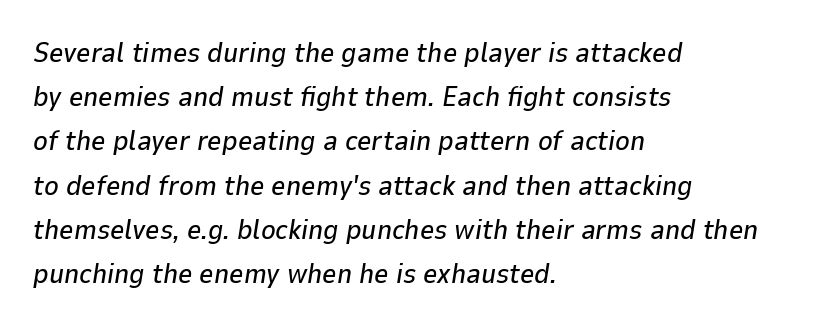
{"italic": "yes", "lean": "right", "slant_degrees": 9, "width": "normal", "stroke_contrast": "low", "x_height": "medium", "monospaced": "no", "underline": "no", "align": "left", "line_spacing": "normal", "line_spacing_ratio": 1.58, "letter_spacing": "normal", "letter_spacing_em": 0.0, "glyph_px": 28}
